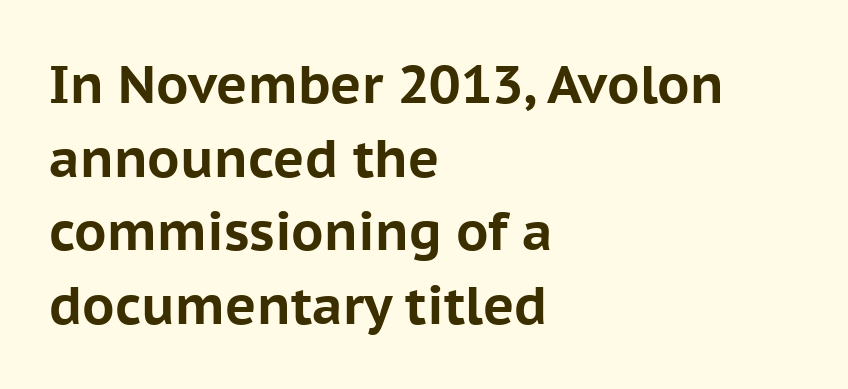
Q: Is the text bold? A: Yes.
Q: Is the text italic (slanted)? A: No, it is upright.
Q: Is the typeface a serif or a sans-serif typeface? A: Sans-serif.
Q: Is the text underlined? A: No.
Q: How is the paragraph aligned? A: Left-aligned.
Q: Is the spacing between letters normal or unusually wide? A: Normal.
Q: Is the spacing between lines tight, normal or loose? A: Normal.
Q: Width (condensed, normal, or wide)? A: Normal.
Q: Stroke contrast? A: Low.
Q: x-height? A: Medium.
Q: Monospaced? A: No.
